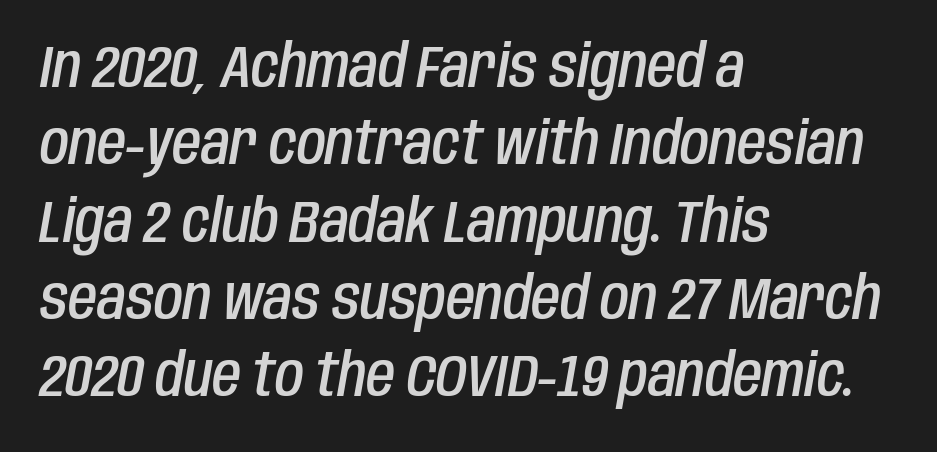
The image shows 59 px semibold, condensed type, italic (leaning right); set left-aligned, normal line spacing (1.31x), normal letter spacing, not underlined; low stroke contrast and a large x-height.
